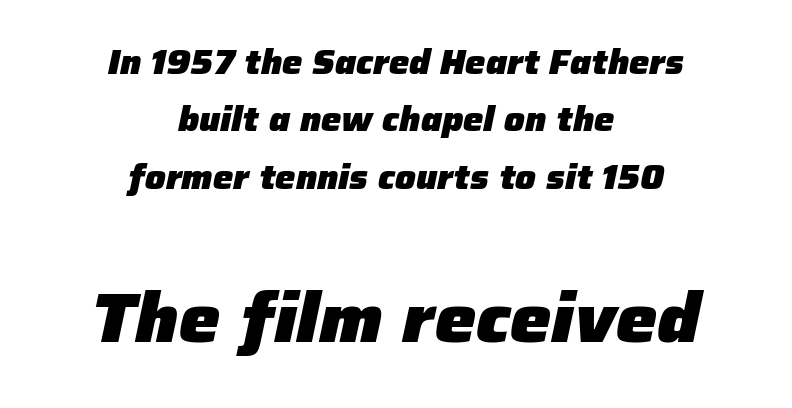
{"italic": "yes", "lean": "right", "slant_degrees": 12, "bold": "yes", "weight": "heavy", "width": "normal", "stroke_contrast": "low", "x_height": "medium", "monospaced": "no", "underline": "no", "align": "center", "line_spacing": "normal", "line_spacing_ratio": 1.69, "letter_spacing": "normal", "letter_spacing_em": 0.0, "larger_block": "second", "size_ratio": 2.03, "glyph_px": 69}
